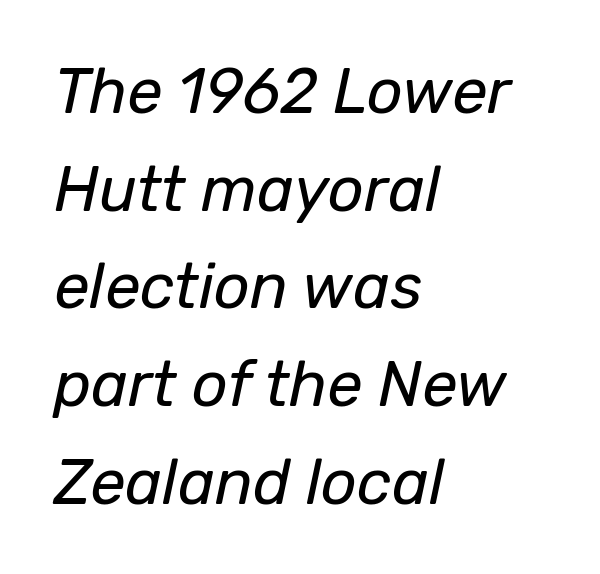
{"italic": "yes", "lean": "right", "slant_degrees": 12, "bold": "no", "weight": "regular", "width": "normal", "stroke_contrast": "low", "x_height": "medium", "monospaced": "no", "underline": "no", "align": "left", "line_spacing": "normal", "line_spacing_ratio": 1.55, "letter_spacing": "normal", "letter_spacing_em": 0.0, "glyph_px": 63}
